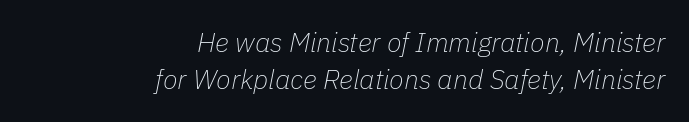
{"italic": "yes", "lean": "right", "slant_degrees": 11, "bold": "no", "underline": "no", "align": "right", "line_spacing": "normal", "line_spacing_ratio": 1.38, "letter_spacing": "normal", "letter_spacing_em": 0.0, "glyph_px": 27}
